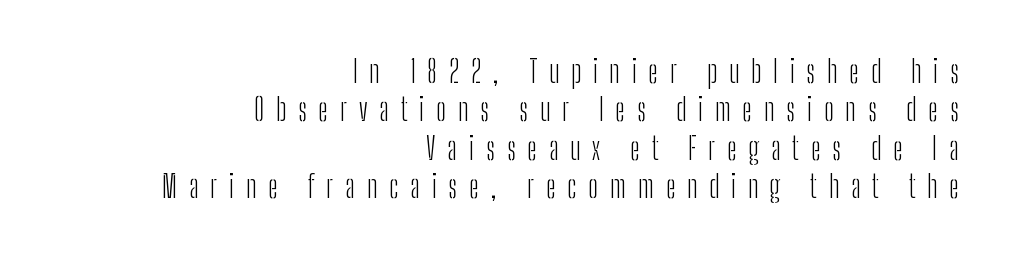
Q: Is the text bold? A: No.
Q: Is the text italic (slanted)? A: No, it is upright.
Q: Is the typeface a serif or a sans-serif typeface? A: Sans-serif.
Q: Is the text underlined? A: No.
Q: How is the paragraph aligned? A: Right-aligned.
Q: Is the spacing between letters normal or unusually wide? A: Unusually wide.
Q: Width (condensed, normal, or wide)? A: Condensed.
Q: Stroke contrast? A: Low.
Q: x-height? A: Medium.
Q: Monospaced? A: No.
